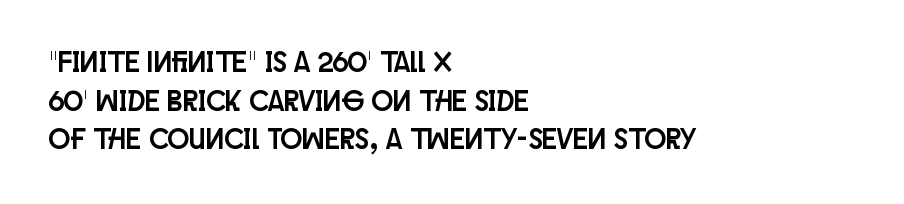
The image shows 29 px condensed sans-serif type, upright; set left-aligned, normal line spacing (1.33x), normal letter spacing, not underlined; low stroke contrast and a large x-height.
